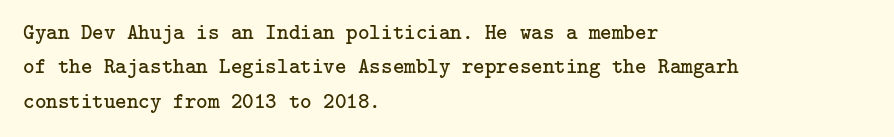
Q: Is the text bold? A: No.
Q: Is the text italic (slanted)? A: No, it is upright.
Q: Is the text underlined? A: No.
Q: How is the paragraph aligned? A: Left-aligned.
Q: Is the spacing between letters normal or unusually wide? A: Normal.
Q: Is the spacing between lines tight, normal or loose? A: Normal.
